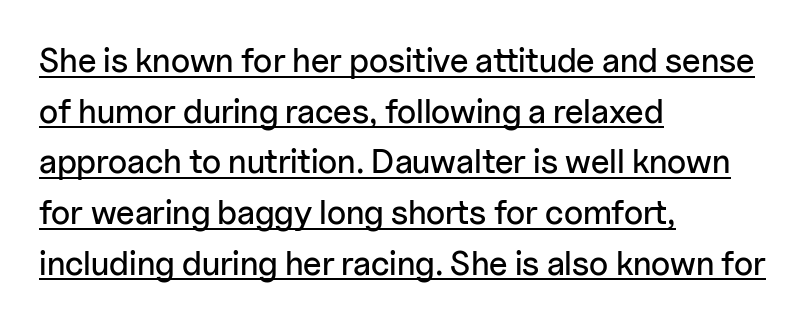
This rendering features underlined lettering. Reading down the column, the eye jumps a familiar distance to each next line. Notice how the stems are strictly vertical — no italics here. Spacing between characters is what you'd get straight out of the box. You can tell from the bare stems that sans-serif type was used. Horizontal alignment here is leftward, the default for most running prose.
